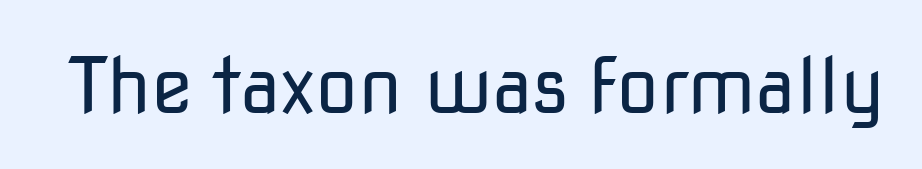
{"serif": "no", "italic": "no", "bold": "no", "weight": "regular", "width": "normal", "stroke_contrast": "low", "x_height": "medium", "monospaced": "no", "underline": "no", "letter_spacing": "normal", "letter_spacing_em": 0.0, "glyph_px": 77}
